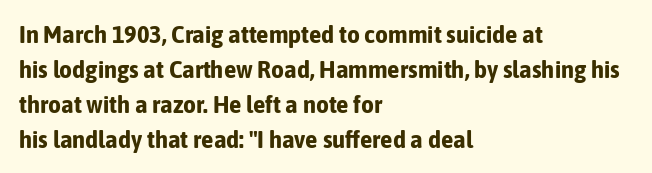
{"italic": "no", "bold": "yes", "underline": "no", "align": "left", "line_spacing": "normal", "line_spacing_ratio": 1.4, "letter_spacing": "normal", "letter_spacing_em": 0.0, "glyph_px": 25}
